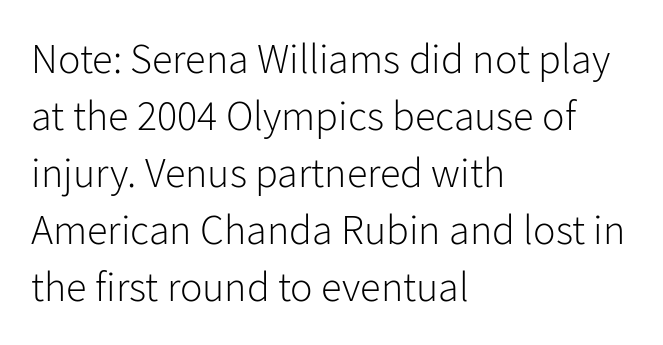
Evenly set lines give the paragraph a standard silhouette. Underline: absent. The lines in this sample share a left origin and differ only in where they stop. Characters follow at the spacing the type designer built in.
